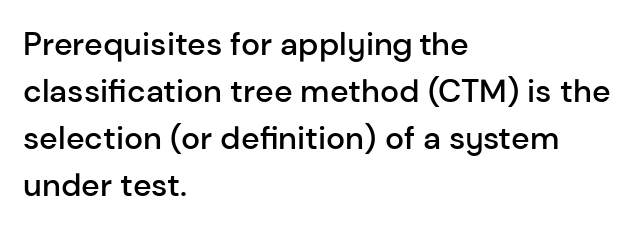
A typesetter would label this face a sans. A typesetter would call this proportional, since set widths differ per character. Every row of glyphs begins at an identical x-position on the left. A normal amount of white space separates one row of letters from the next. A roman cut, with each character standing at attention.
